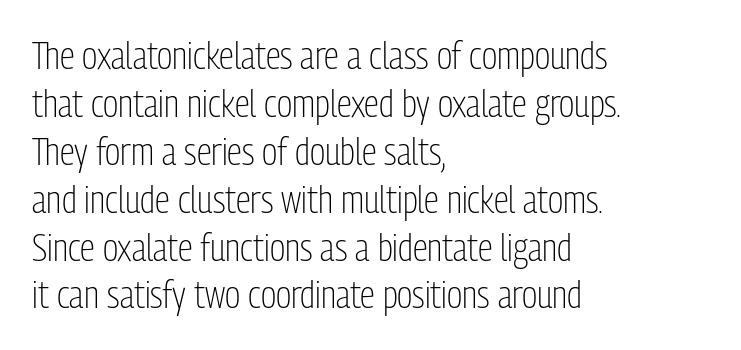
{"serif": "no", "italic": "no", "bold": "no", "weight": "light", "width": "condensed", "stroke_contrast": "low", "x_height": "medium", "monospaced": "no", "underline": "no", "align": "left", "line_spacing": "normal", "line_spacing_ratio": 1.26, "letter_spacing": "normal", "letter_spacing_em": 0.0, "glyph_px": 38}
